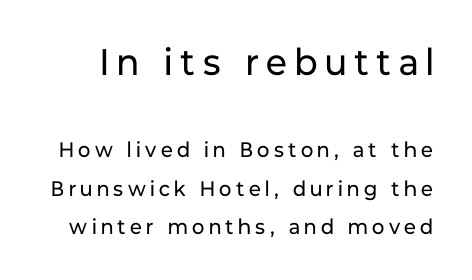
The image shows 37 px regular-weight sans-serif type, upright; set line spacing 1.83x, unusually wide letter spacing (+0.21 em), not underlined; the first (top) block is 1.76x larger; low stroke contrast and a medium x-height.
